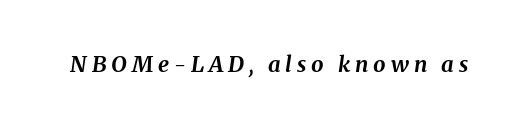
Slant detected: the letters are inclined. The typesetting leans heavy: a genuine bold. Tracking value appears strongly positive — letters spread wide. The space beneath each line is pristine and unruled.
